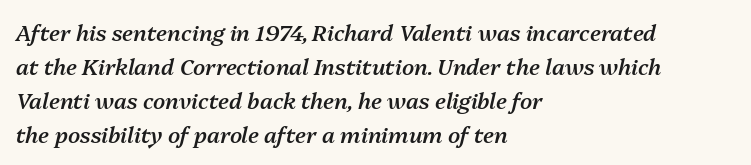
Q: Is the text bold? A: Semi-bold.
Q: Is the text italic (slanted)? A: Yes, it leans right by about 13 degrees.
Q: Is the text underlined? A: No.
Q: How is the paragraph aligned? A: Left-aligned.
Q: Is the spacing between letters normal or unusually wide? A: Normal.
Q: Is the spacing between lines tight, normal or loose? A: Normal.
